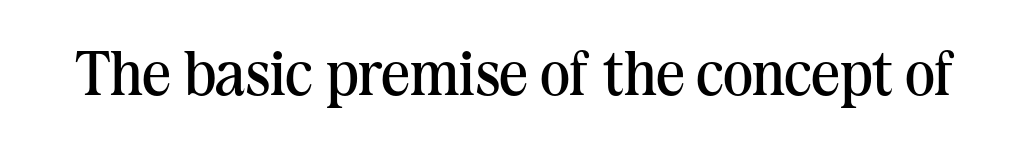
{"serif": "yes", "italic": "no", "bold": "no", "weight": "regular", "width": "normal", "stroke_contrast": "medium", "x_height": "medium", "monospaced": "no", "underline": "no", "letter_spacing": "normal", "letter_spacing_em": 0.0, "glyph_px": 63}
